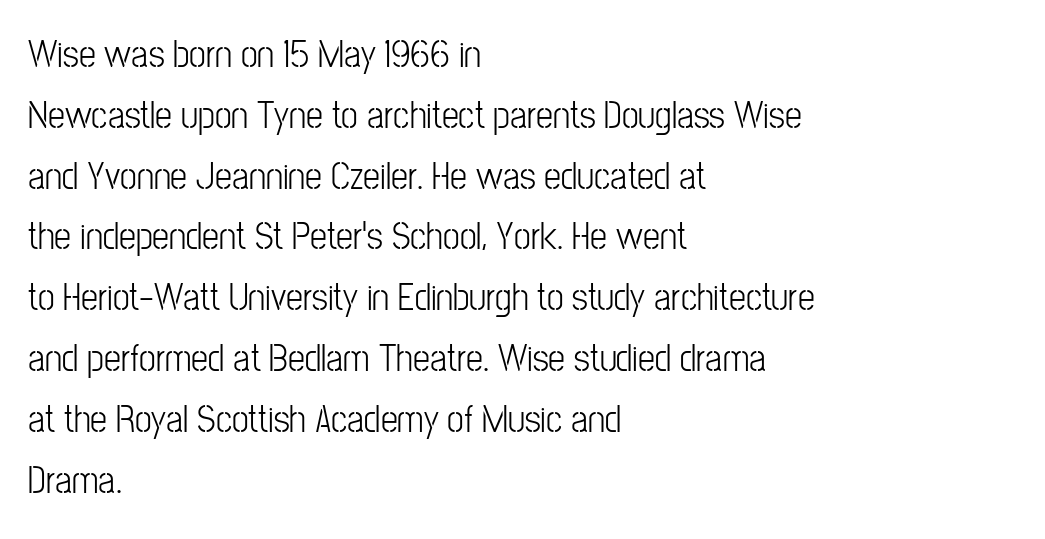
This sample is left-justified, so line endings fall wherever the words run out. The letters stand straight up with perfectly vertical stems. This reads as an unemphasized weight, regular at the heaviest. Bare-footed words on every line. The letters carry no serifs — their stems end cleanly without finishing strokes.
